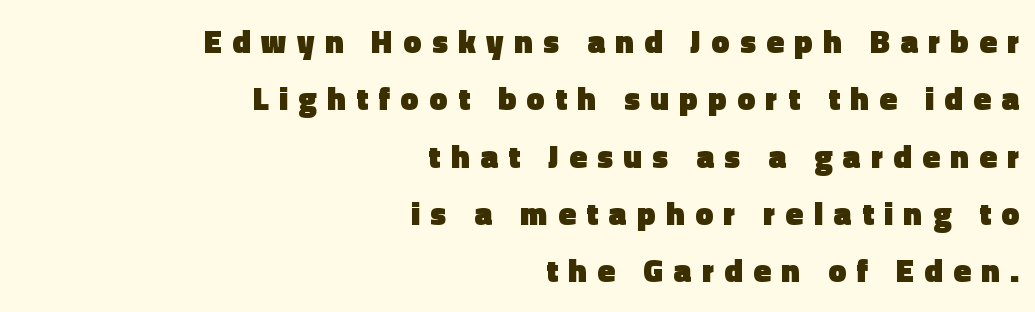
The image shows 32 px heavy sans-serif type, upright; set right-aligned, line spacing 1.79x, unusually wide letter spacing (+0.33 em), not underlined; a medium x-height.
